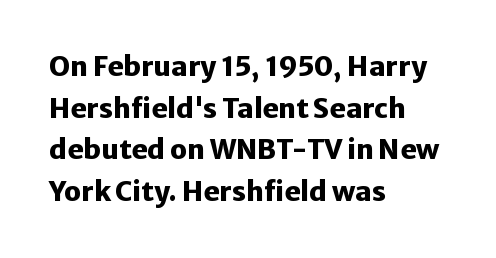
Q: Is the text bold? A: Yes.
Q: Is the text italic (slanted)? A: No, it is upright.
Q: Is the text underlined? A: No.
Q: How is the paragraph aligned? A: Left-aligned.
Q: Is the spacing between letters normal or unusually wide? A: Normal.
Q: Is the spacing between lines tight, normal or loose? A: Normal.
